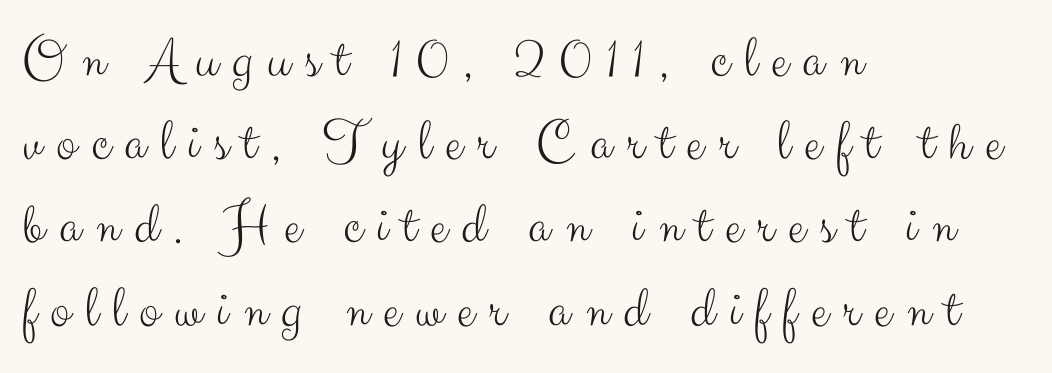
The leading is moderate, giving the passage an even texture. Each word looks stretched out because of the extra space between its letters. Letters rest on an invisible, unmarked baseline. These lines are composed in type without serifs. The rendering uses natural spacing where letterforms have individual widths.
